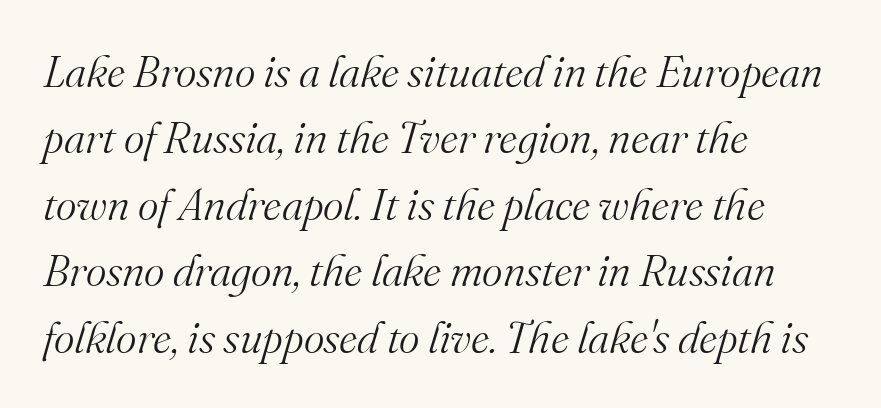
Q: Is the text bold? A: No.
Q: Is the text italic (slanted)? A: Yes, it leans right by about 16 degrees.
Q: Is the typeface a serif or a sans-serif typeface? A: Serif.
Q: Is the text underlined? A: No.
Q: How is the paragraph aligned? A: Left-aligned.
Q: Is the spacing between letters normal or unusually wide? A: Normal.
Q: Is the spacing between lines tight, normal or loose? A: Normal.
Q: Width (condensed, normal, or wide)? A: Normal.
Q: Stroke contrast? A: Medium.
Q: x-height? A: Small.
Q: Monospaced? A: No.
